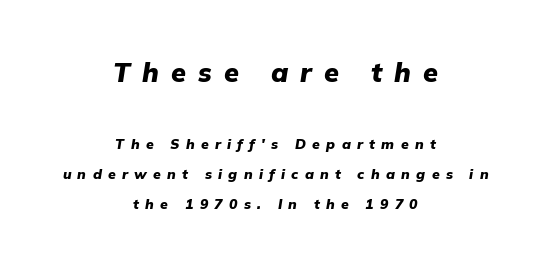
The image shows 27 px bold type, italic (leaning right); set centered, loose line spacing (2.15x), unusually wide letter spacing (+0.45 em), not underlined; the first (top) block is 1.93x larger.
